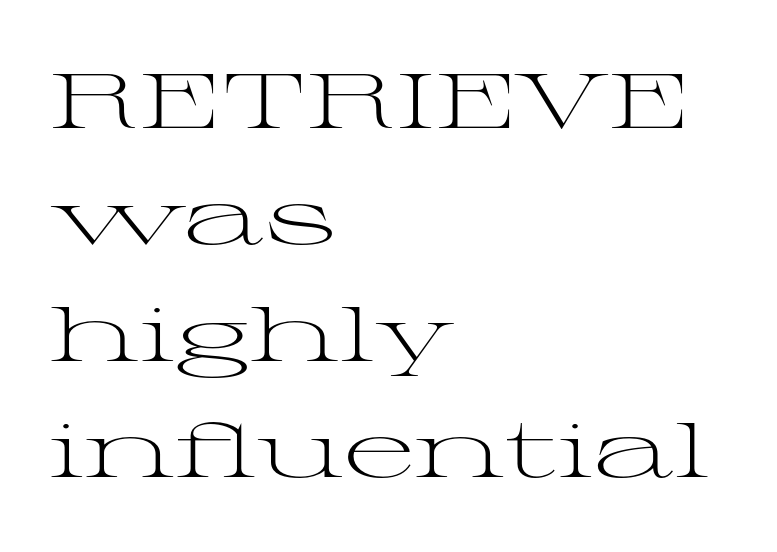
Just letters on the line, the space beneath them empty. Examine the stroke ends and you'll spot serifs. Every row of glyphs begins at an identical x-position on the left. The lettering stays uniformly vertical, giving the passage a roman look.
